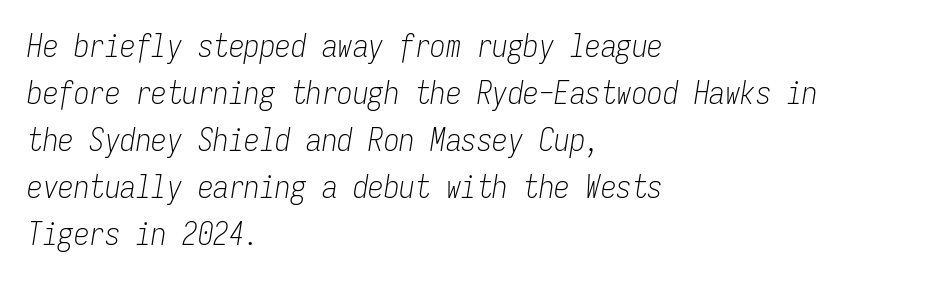
Only glyphs here, with clear space below each row. The strokes are not fattened; the text isn't bold. Is the letter spacing exaggerated? No — it looks like the ordinary default. Quick note: italic. You could count columns in this text — the font is strictly monospaced.
